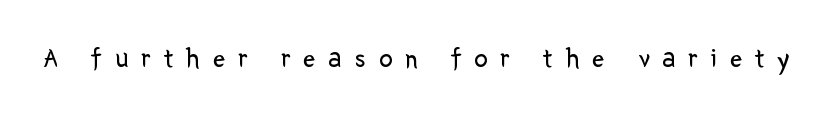
The image shows 27 px text type, upright; set unusually wide letter spacing (+0.48 em), not underlined.
